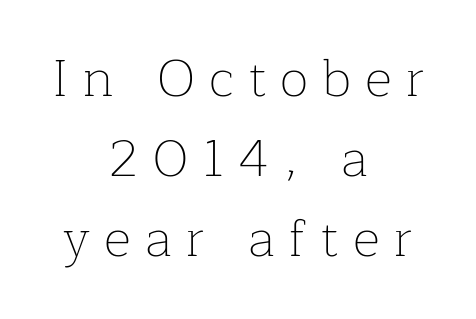
The image shows 53 px thin serif type, upright; set centered, normal line spacing (1.51x), unusually wide letter spacing (+0.26 em), not underlined; low stroke contrast and a medium x-height.
